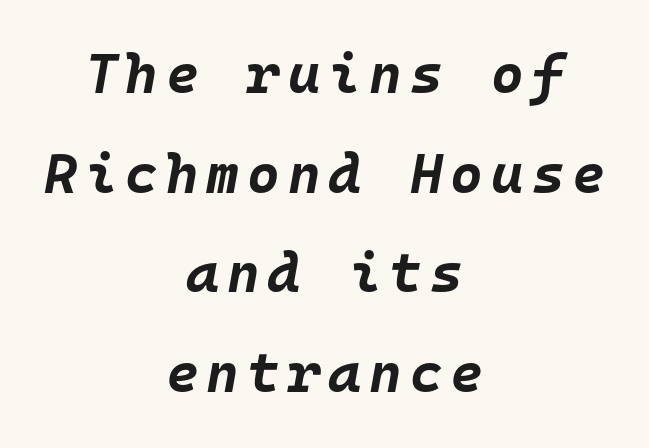
A clean baseline with only descenders dipping below it. Every letter is thick-stroked: bold, no question. Quick note: italic. Note the uniform advance width — an 'i' takes as much space as an 'm'. Which margin do the lines hug? Neither — every line sits in the middle.
